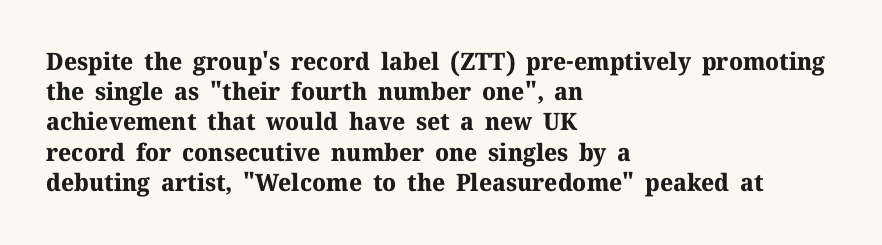
{"italic": "no", "bold": "yes", "underline": "no", "align": "left", "line_spacing": "normal", "line_spacing_ratio": 1.26, "letter_spacing": "normal", "letter_spacing_em": 0.0, "glyph_px": 24}
